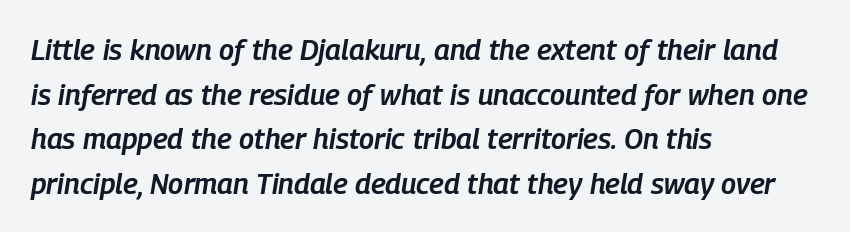
Q: Is the text bold? A: Semi-bold.
Q: Is the text italic (slanted)? A: Yes, it leans right by about 9 degrees.
Q: Is the text underlined? A: No.
Q: How is the paragraph aligned? A: Left-aligned.
Q: Is the spacing between letters normal or unusually wide? A: Normal.
Q: Is the spacing between lines tight, normal or loose? A: Normal.
Q: Width (condensed, normal, or wide)? A: Condensed.
Q: Stroke contrast? A: Low.
Q: x-height? A: Medium.
Q: Monospaced? A: No.
